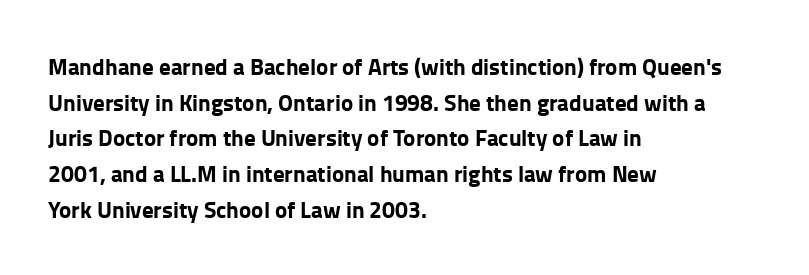
Is the block centered? No — it sits flush against the left margin. A full-strength bold gives these letters their thick strokes. The zone under the glyphs is completely vacant. This sample uses an upright cut, with every glyph sitting square on the baseline. The passage shown has conventional tracking throughout. The line-height multiplier appears to be the usual default.
